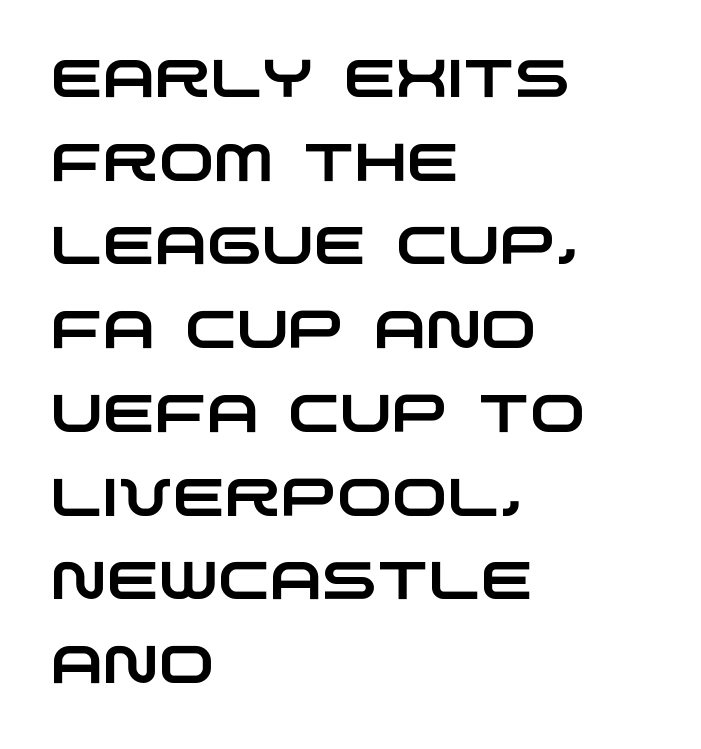
The image shows 53 px wide sans-serif type; set left-aligned, normal line spacing (1.58x), normal letter spacing, not underlined; low stroke contrast and a large x-height.
